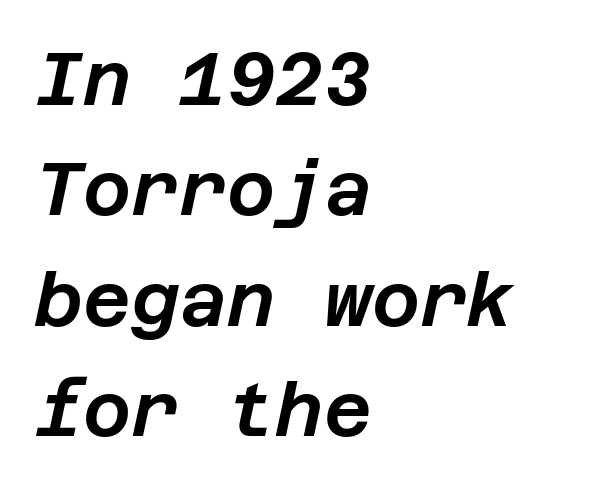
Q: Is the text italic (slanted)? A: Yes, it leans right by about 12 degrees.
Q: Is the text underlined? A: No.
Q: How is the paragraph aligned? A: Left-aligned.
Q: Is the spacing between letters normal or unusually wide? A: Normal.
Q: Is the spacing between lines tight, normal or loose? A: Normal.
Q: Width (condensed, normal, or wide)? A: Normal.
Q: Stroke contrast? A: Low.
Q: x-height? A: Large.
